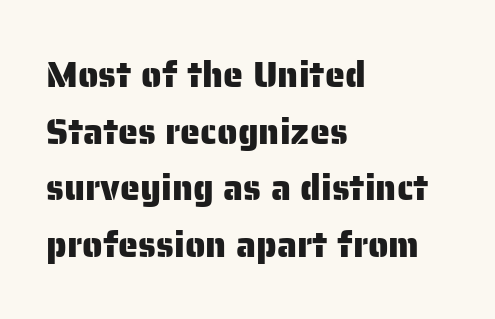
Q: Is the text italic (slanted)? A: No, it is upright.
Q: Is the typeface a serif or a sans-serif typeface? A: Sans-serif.
Q: Is the text underlined? A: No.
Q: How is the paragraph aligned? A: Left-aligned.
Q: Is the spacing between letters normal or unusually wide? A: Normal.
Q: Is the spacing between lines tight, normal or loose? A: Normal.
Q: Width (condensed, normal, or wide)? A: Normal.
Q: Stroke contrast? A: Low.
Q: x-height? A: Medium.
Q: Monospaced? A: No.
